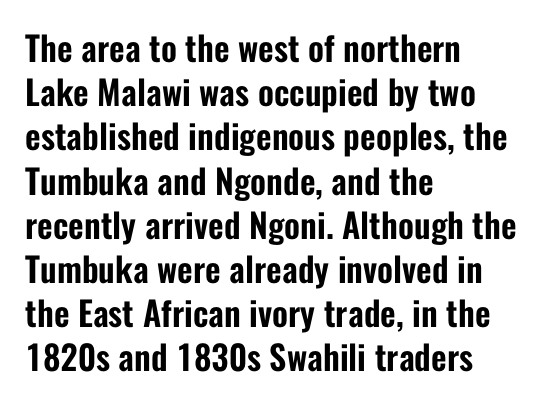
The image shows 34 px condensed sans-serif type, upright; set left-aligned, normal line spacing (1.3x), normal letter spacing, not underlined; low stroke contrast and a medium x-height.
